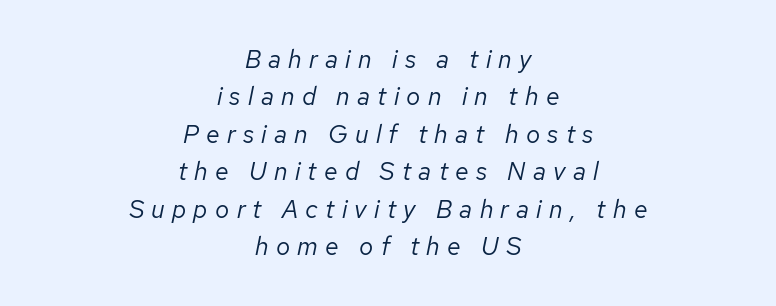
Q: Is the text bold? A: No.
Q: Is the text italic (slanted)? A: Yes, it leans right by about 12 degrees.
Q: Is the text underlined? A: No.
Q: How is the paragraph aligned? A: Centered.
Q: Is the spacing between letters normal or unusually wide? A: Unusually wide.
Q: Is the spacing between lines tight, normal or loose? A: Normal.
